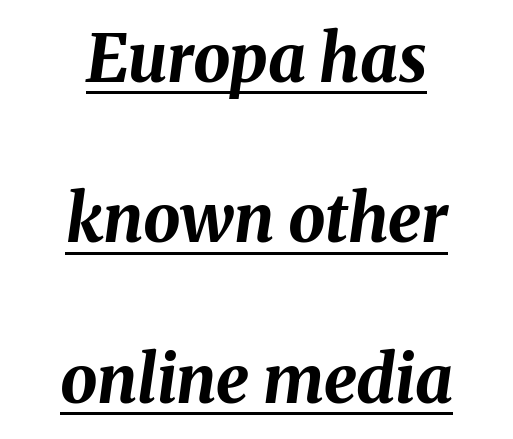
{"italic": "yes", "lean": "right", "slant_degrees": 8, "bold": "yes", "weight": "bold", "width": "normal", "stroke_contrast": "medium", "x_height": "medium", "monospaced": "no", "underline": "yes", "align": "center", "line_spacing": "loose", "line_spacing_ratio": 2.43, "letter_spacing": "normal", "letter_spacing_em": 0.0, "glyph_px": 66}
